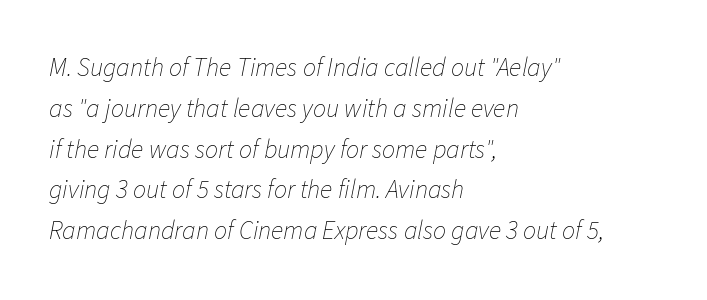
Q: Is the text bold? A: No.
Q: Is the text italic (slanted)? A: Yes, it leans right by about 11 degrees.
Q: Is the text underlined? A: No.
Q: How is the paragraph aligned? A: Left-aligned.
Q: Is the spacing between letters normal or unusually wide? A: Normal.
Q: Is the spacing between lines tight, normal or loose? A: Normal.
